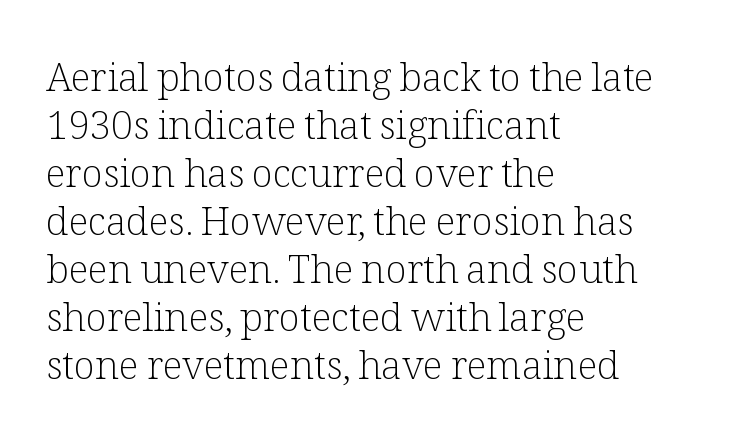
The paragraph has a hard left edge and a soft right edge. This sample uses a serif face. Each letter keeps its own natural width here, so spacing adapts to shape. Underline: absent.
